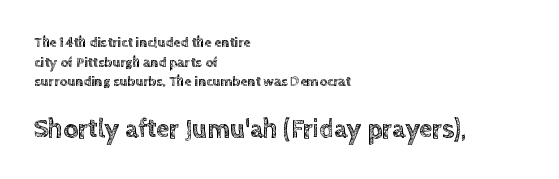
A student would call this left alignment; a typographer would say flush left, rag right. This sample keeps an unexceptional amount of space between lines. Lines of text with bare space underneath. The type is set solid horizontally, with unmodified tracking. Which chunk is bigger? The second one — the bottom block dwarfs the top. The lettering stays uniformly vertical, giving the passage a roman look.
